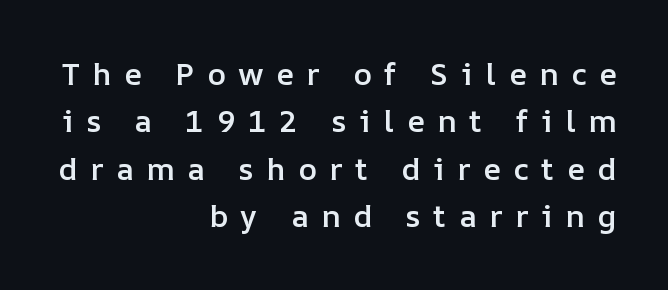
The paragraph shown leans on its right margin. Emphasis by weight is partial: semibold. Is there much room between lines? A standard amount, neither cramped nor airy. The strip under each line holds only bare page. Ordinary non-slanted type is in use.
